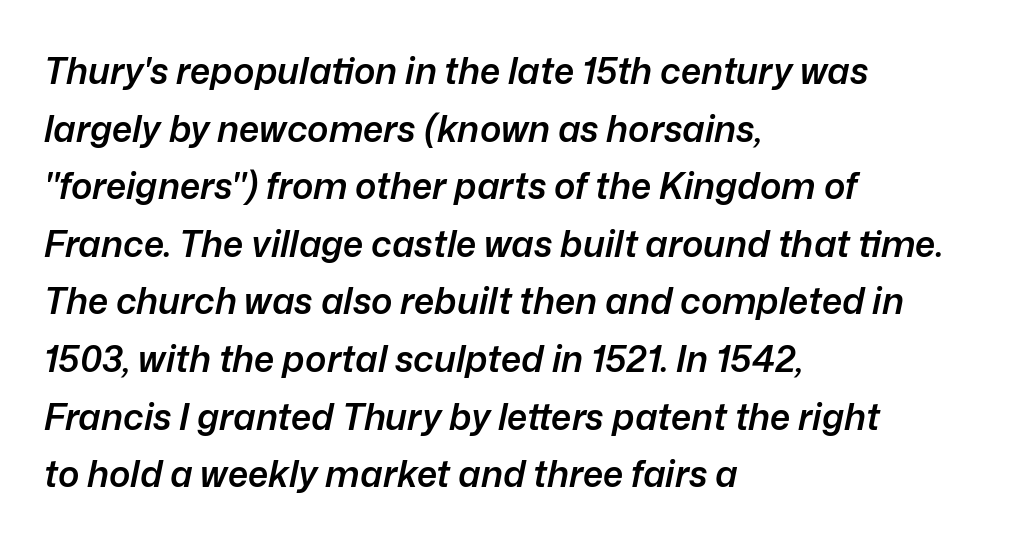
{"italic": "yes", "lean": "right", "slant_degrees": 12, "bold": "semi", "weight": "semibold", "width": "normal", "stroke_contrast": "low", "x_height": "medium", "monospaced": "no", "underline": "no", "align": "left", "line_spacing": "normal", "line_spacing_ratio": 1.6, "letter_spacing": "normal", "letter_spacing_em": 0.0, "glyph_px": 36}
